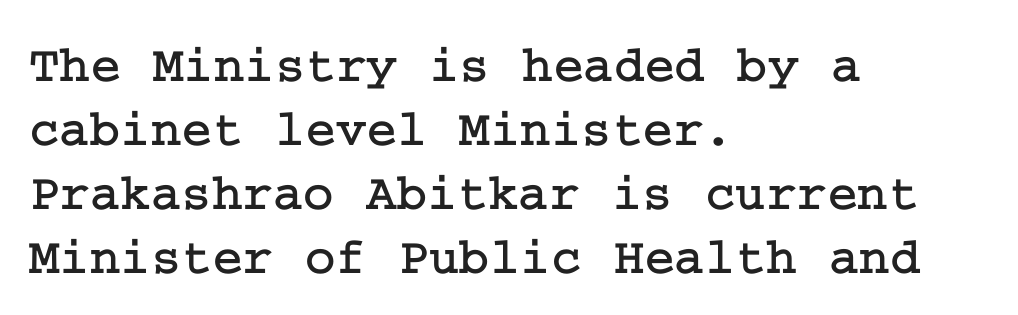
{"serif": "yes", "italic": "no", "width": "normal", "stroke_contrast": "low", "x_height": "medium", "underline": "no", "align": "left", "line_spacing_ratio": 1.23, "letter_spacing": "normal", "letter_spacing_em": 0.0, "glyph_px": 52}
